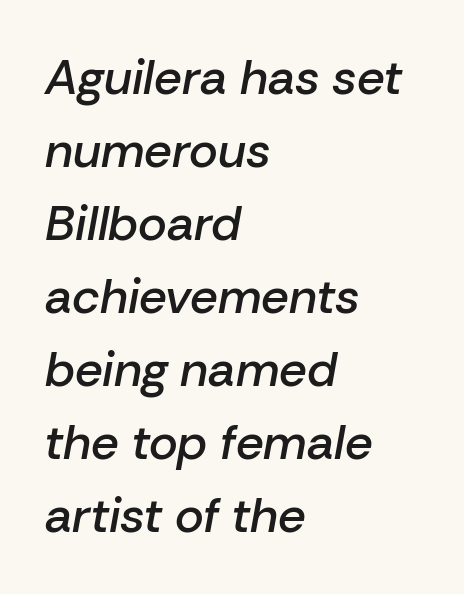
Students, observe: this is what conventionally led text looks like. Every row of glyphs begins at an identical x-position on the left. Think of a printed novel: that variable character pitch is what you see here. Default kerning and tracking; the words read as compact shapes.
